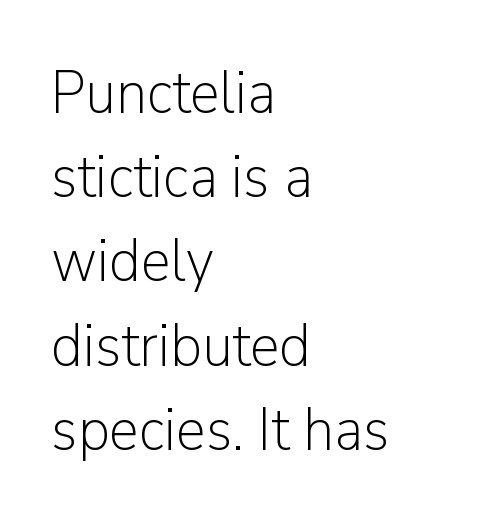
This sample has the flowing, uneven cadence of proportional lettering. What kind of face is this? One without serifs — a sans. Which margin do the lines hug? The left one — the right edge is uneven. There is no visible air inserted between adjacent glyphs.
